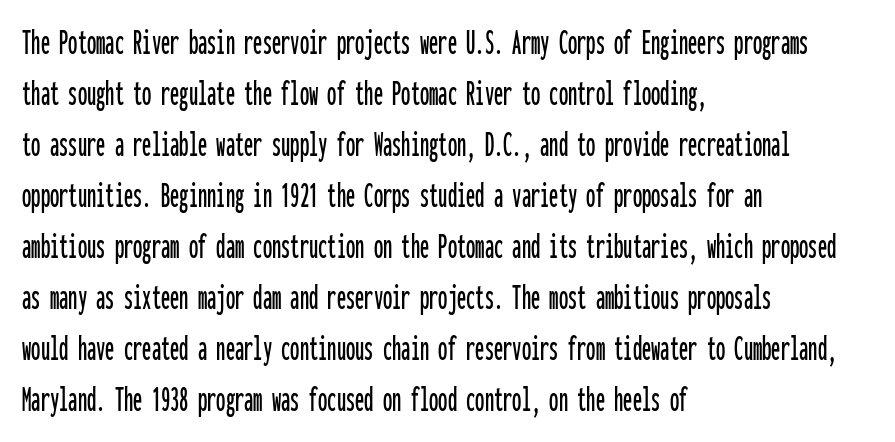
The image shows 37 px condensed sans-serif type, upright, monospaced; set left-aligned, normal line spacing (1.38x), normal letter spacing, not underlined; low stroke contrast and a medium x-height.
